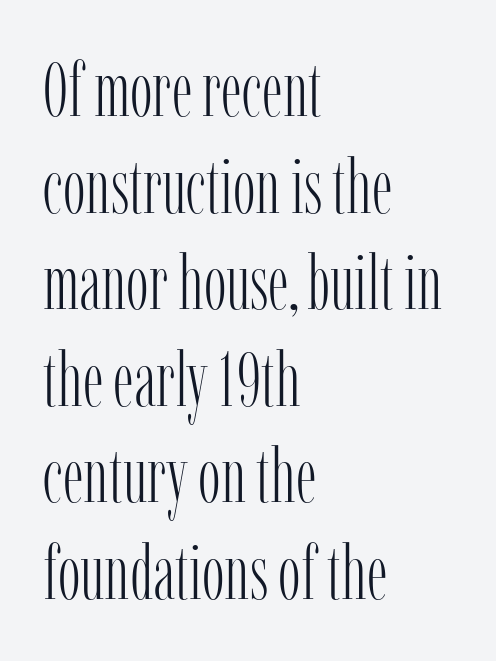
{"serif": "yes", "italic": "no", "bold": "no", "weight": "light", "width": "condensed", "stroke_contrast": "low", "x_height": "medium", "monospaced": "no", "underline": "no", "align": "left", "line_spacing": "normal", "line_spacing_ratio": 1.27, "letter_spacing": "normal", "letter_spacing_em": 0.0, "glyph_px": 76}
